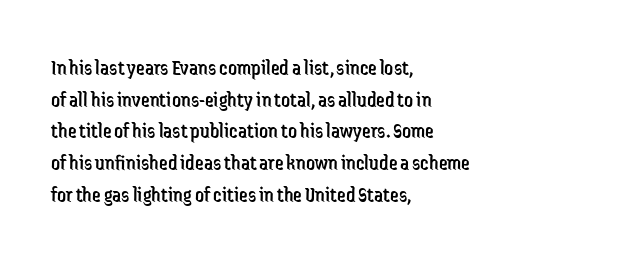
The image shows 22 px text type, upright; set left-aligned, normal line spacing (1.44x), normal letter spacing, not underlined.
